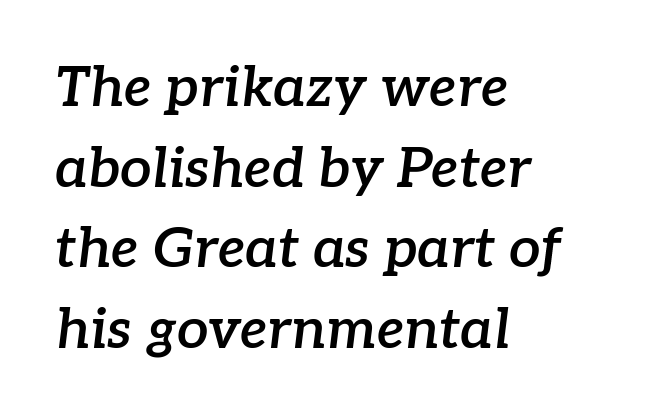
{"serif": "yes", "italic": "yes", "lean": "right", "slant_degrees": 7, "bold": "semi", "weight": "semibold", "width": "normal", "stroke_contrast": "low", "x_height": "medium", "monospaced": "no", "underline": "no", "align": "left", "line_spacing": "normal", "line_spacing_ratio": 1.44, "letter_spacing": "normal", "letter_spacing_em": 0.0, "glyph_px": 56}
